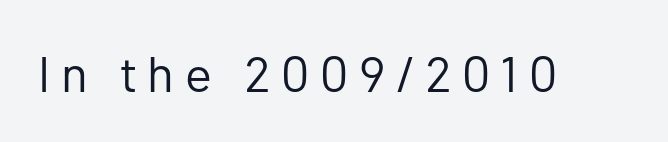
Rendered with straight, roman letterforms. The baseline area is clear. This sample has the flowing, uneven cadence of proportional lettering. How are the letters spaced? Widely, with obvious added tracking.
